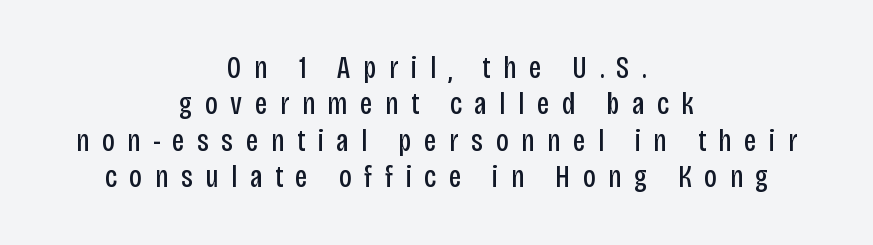
The passage shown is typed in a proportional face where columns would drift. Weight class: somewhere from thin through regular. The letters stand straight up with perfectly vertical stems. The text block is weighted toward neither margin, spreading evenly from the middle. This rendering widens character spacing well past its baseline value.
